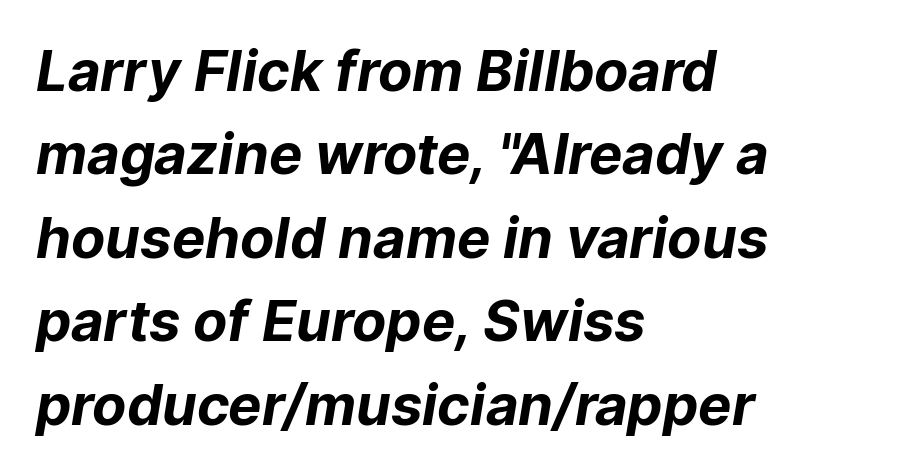
{"serif": "no", "bold": "yes", "weight": "bold", "width": "normal", "stroke_contrast": "low", "x_height": "medium", "monospaced": "no", "underline": "no", "align": "left", "line_spacing": "normal", "line_spacing_ratio": 1.49, "letter_spacing": "normal", "letter_spacing_em": 0.0, "glyph_px": 56}
